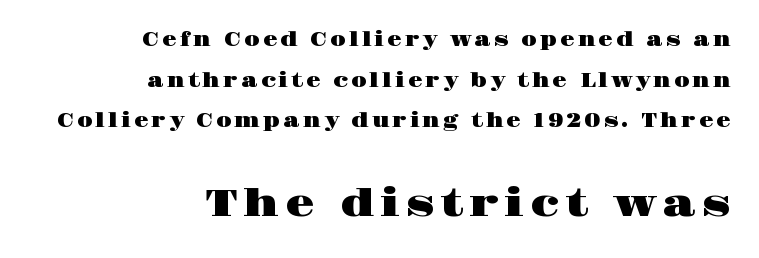
The type sits square on the baseline with zero lean. Here the designer chose a conventional face with non-uniform glyph widths. The compositor pushed each line to the right boundary. In terms of letterform style, serifs are clearly present. How would I describe the line gaps? Wide and relaxed. Nobody drew a line under any word here.
